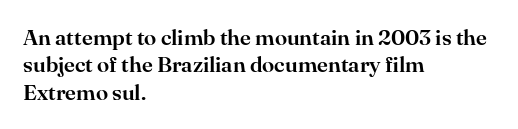
The lines are quadded left. Bare-footed words on every line. Notice how the stems are strictly vertical — no italics here. The gaps between neighbouring characters are ordinary and unremarkable.
